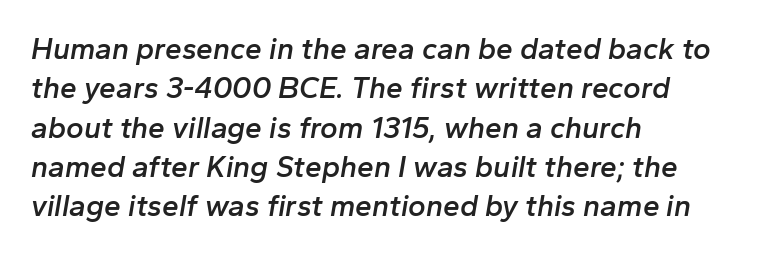
The typesetting leans somewhat heavy: a semibold. Is this a fixed-width face? No — the glyphs have proportional, varying widths. Notice how descenders clear the ascenders below comfortably — that's standard leading. Observe the lean: these are italic letterforms. This rendering leaves character spacing at its baseline value. The paragraph shown leans on its left margin.
